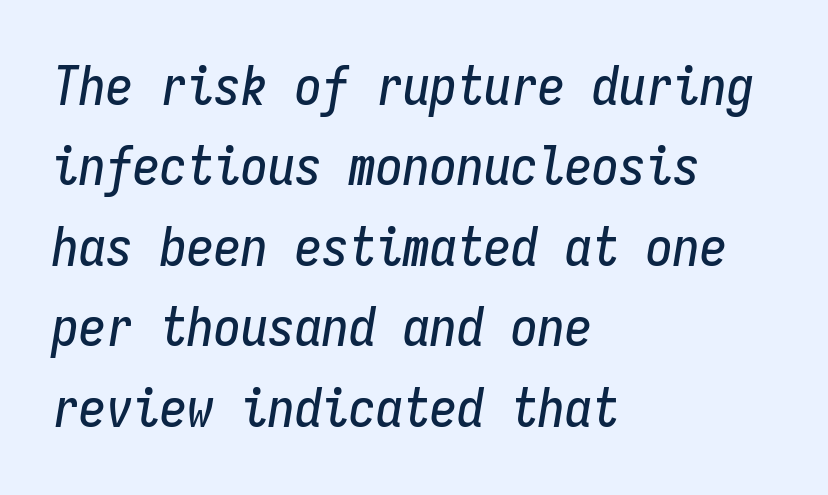
The passage shown stacks its lines at a standard gap. One-word summary of the alignment: left. Decoration check: the copy has no underline. Does extra space separate the letters? No, they use regular spacing. The typography opts for an oblique posture over an upright one.
